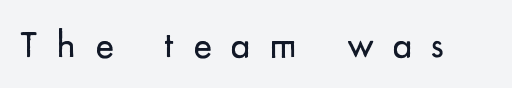
Every character sits straight up, as roman type does. Here the designer chose a conventional face with non-uniform glyph widths. The font sits on the lighter half of the weight spectrum, regular included. The characters display no serif detailing; their extremities are plain. The type is letterspaced generously, with wide tracking. Letters rest on an invisible, unmarked baseline.
